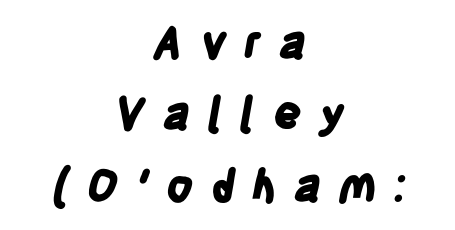
The passage shown is typed in a proportional face where columns would drift. Caption: multi-line text, centered on the measure. In terms of leading, this rendering sits right in the middle. The passage shown is typeset with a sans-serif family. Loose tracking; the words dissolve into strings of separated letters.
